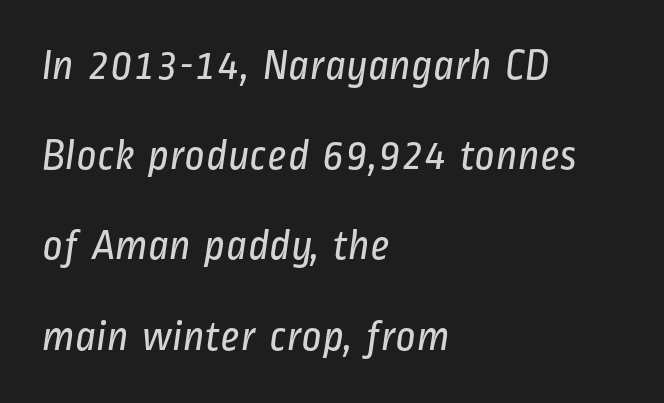
Every row of glyphs begins at an identical x-position on the left. The font family rendered here belongs to the sans-serif group. Leading: increased. The letters advance in unequal steps, a hallmark of proportional type. Default kerning and tracking; the words read as compact shapes.
